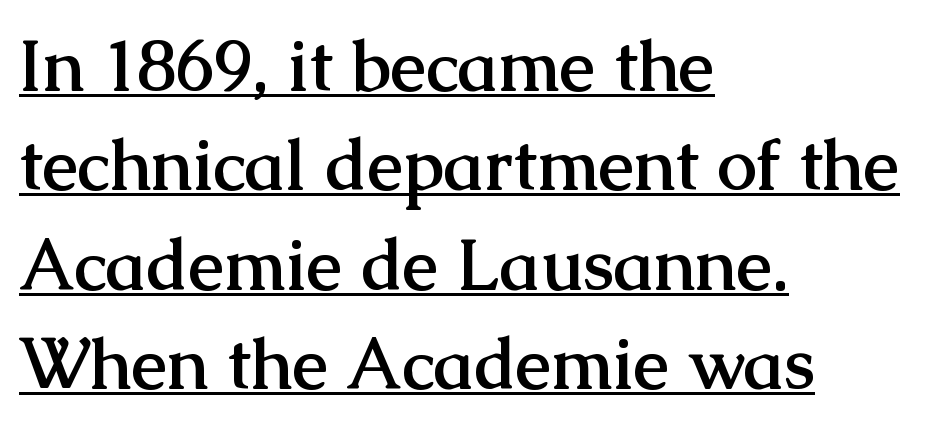
The image shows 71 px semibold serif type, upright; set left-aligned, normal line spacing (1.4x), normal letter spacing, underlined; medium stroke contrast and a medium x-height.
